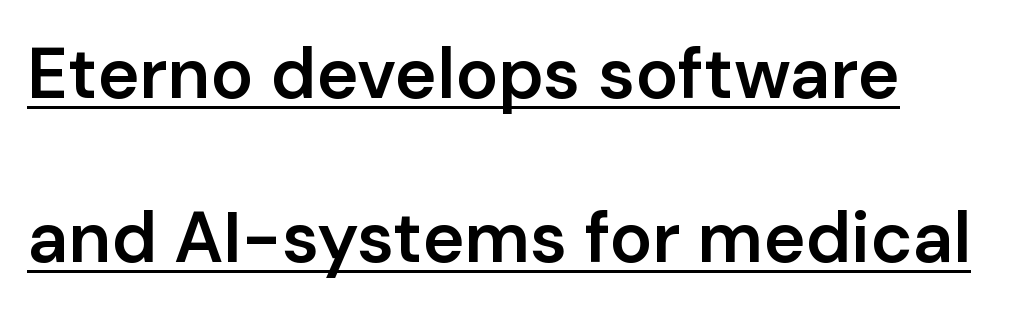
The font family rendered here belongs to the sans-serif group. Note the varied advance widths — an 'i' is clearly narrower than an 'm'. The letters stand straight up with perfectly vertical stems. All the whitespace from short lines collects on the right. Moderately thickened strokes mark this as semibold type. Observe the ordinary spacing: letters are neighbours, not strangers.
